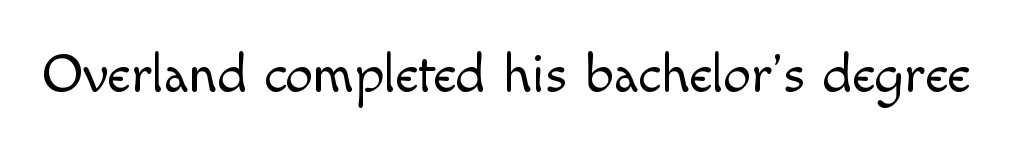
The image shows 55 px light sans-serif type, upright; set normal letter spacing, not underlined; a small x-height.
